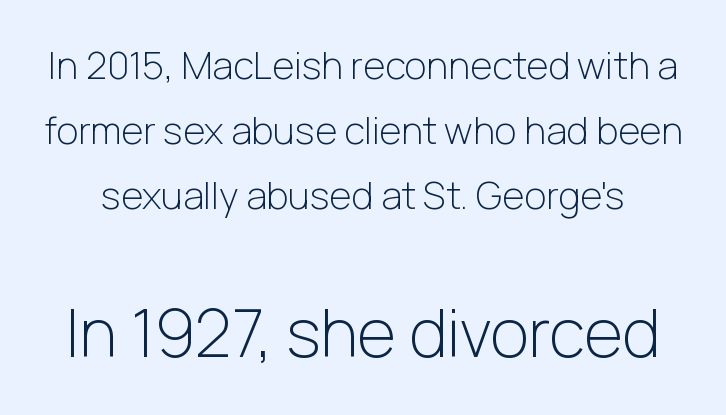
Q: Is the text bold? A: No.
Q: Is the text italic (slanted)? A: No, it is upright.
Q: Is the typeface a serif or a sans-serif typeface? A: Sans-serif.
Q: Is the text underlined? A: No.
Q: Is the spacing between letters normal or unusually wide? A: Normal.
Q: Which block of text is set in a larger size, the first (top) or the second (bottom)? A: The second (bottom) one.
Q: Width (condensed, normal, or wide)? A: Normal.
Q: Stroke contrast? A: Low.
Q: x-height? A: Medium.
Q: Monospaced? A: No.
